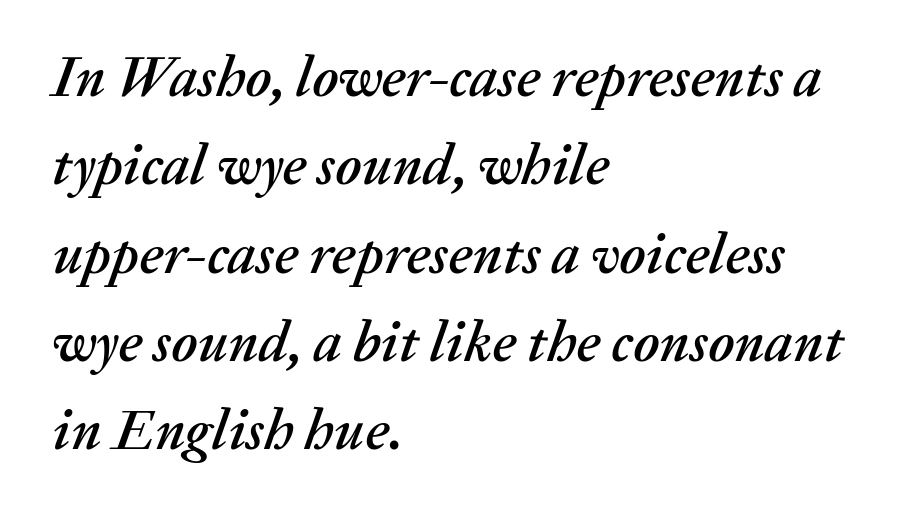
The image shows 57 px text type, italic (leaning right); set left-aligned, normal line spacing (1.55x), normal letter spacing, not underlined; medium stroke contrast and a medium x-height.
